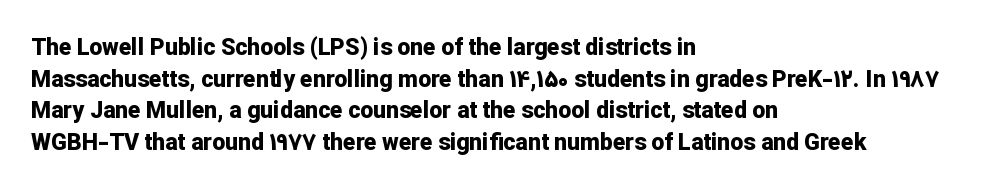
The image shows 23 px bold type, upright; set left-aligned, normal line spacing (1.37x), normal letter spacing, not underlined.
